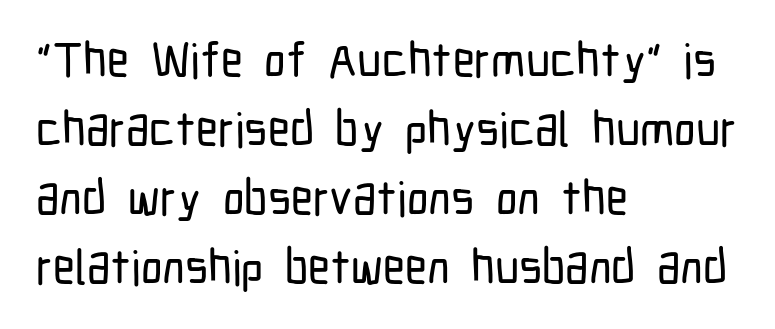
The font's upright variant was chosen for this text. Leading: standard. The gap between lines stays unmarked. The rag falls on the right side of this text block.
